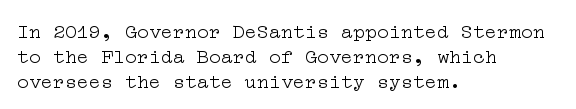
{"italic": "no", "bold": "no", "underline": "no", "align": "left", "line_spacing_ratio": 1.24, "letter_spacing": "normal", "letter_spacing_em": 0.0, "glyph_px": 20}
